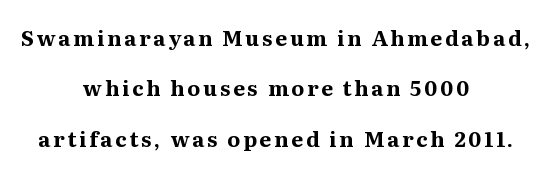
The image shows 21 px bold type, upright; set centered, loose line spacing (2.4x), not underlined.
